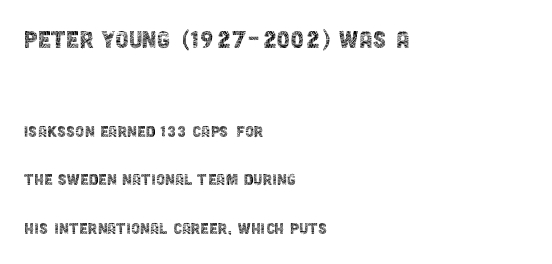
Unbolded letterforms with no extra heft. Check the space under the baseline: it is left empty. The first block has been scaled up relative to the second. Note the varied advance widths — an 'i' is clearly narrower than an 'm'. The gaps between neighbouring characters are ordinary and unremarkable. If you drew a line through each stem, it would be perfectly vertical.
